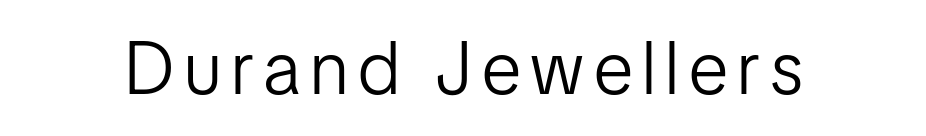
{"serif": "no", "italic": "no", "bold": "no", "weight": "light", "width": "condensed", "stroke_contrast": "low", "x_height": "medium", "monospaced": "no", "underline": "no", "glyph_px": 75}
